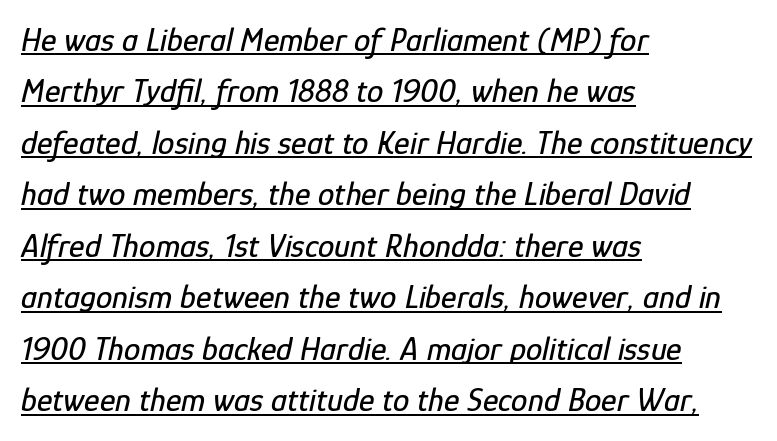
{"italic": "yes", "lean": "right", "slant_degrees": 12, "width": "condensed", "stroke_contrast": "low", "x_height": "medium", "monospaced": "no", "underline": "yes", "align": "left", "line_spacing": "normal", "line_spacing_ratio": 1.56, "letter_spacing": "normal", "letter_spacing_em": 0.0, "glyph_px": 33}
